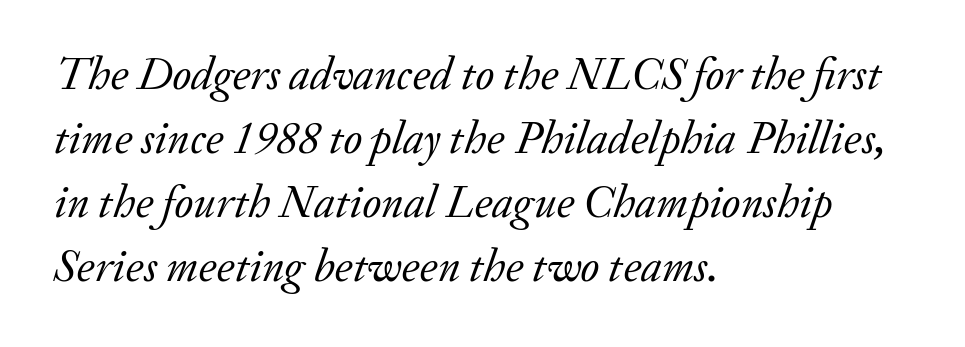
The image shows 46 px regular-weight serif type, italic (leaning right); set left-aligned, normal line spacing (1.39x), normal letter spacing, not underlined; low stroke contrast and a small x-height.
